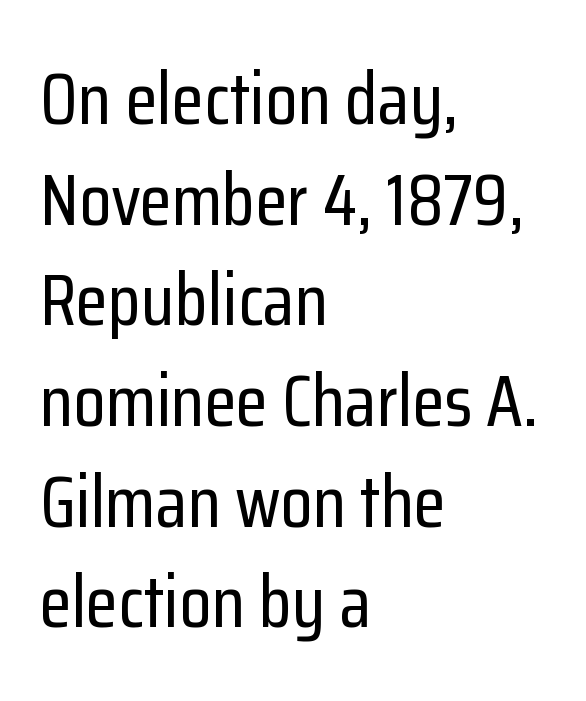
{"serif": "no", "italic": "no", "width": "condensed", "stroke_contrast": "low", "x_height": "medium", "monospaced": "no", "underline": "no", "align": "left", "line_spacing": "normal", "line_spacing_ratio": 1.36, "letter_spacing": "normal", "letter_spacing_em": 0.0, "glyph_px": 74}
